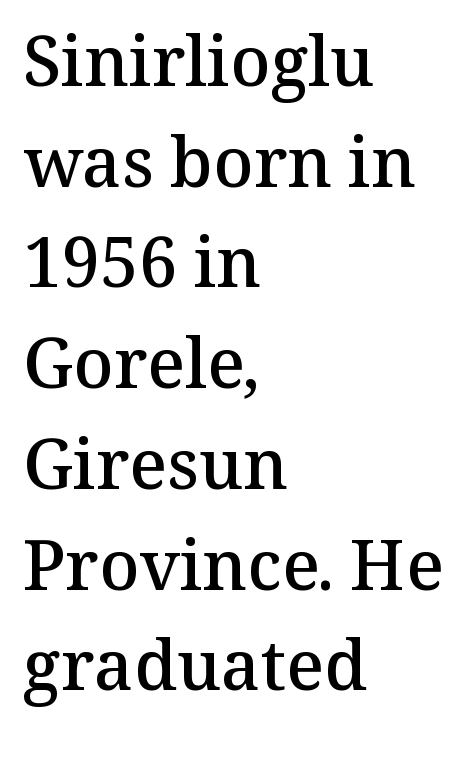
The image shows 69 px semibold serif type, upright; set left-aligned, normal line spacing (1.46x), normal letter spacing, not underlined; medium stroke contrast and a medium x-height.
